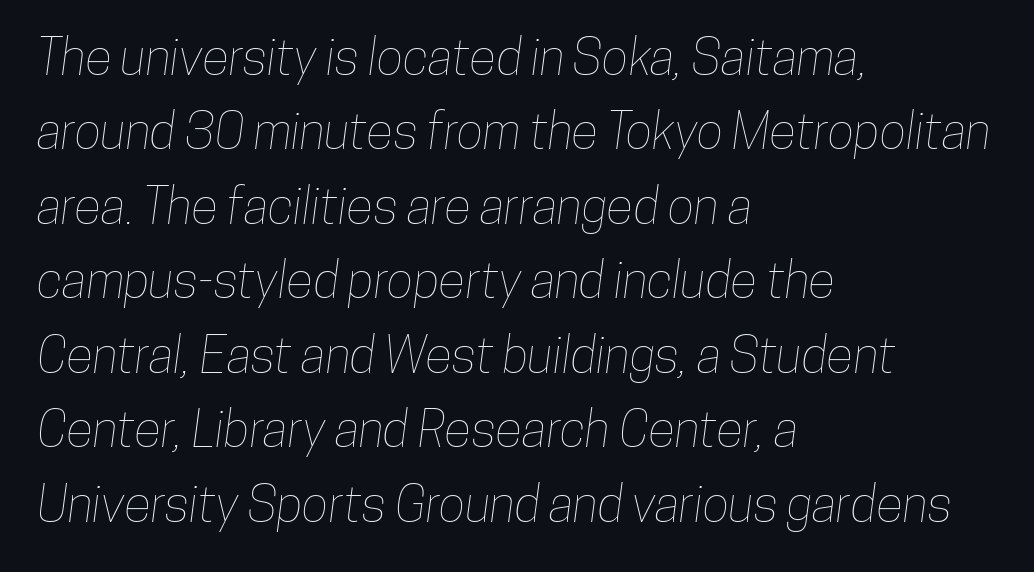
Q: Is the text underlined? A: No.
Q: How is the paragraph aligned? A: Left-aligned.
Q: Is the spacing between letters normal or unusually wide? A: Normal.
Q: Is the spacing between lines tight, normal or loose? A: Normal.
Q: Width (condensed, normal, or wide)? A: Condensed.
Q: Stroke contrast? A: Low.
Q: x-height? A: Medium.
Q: Monospaced? A: No.
